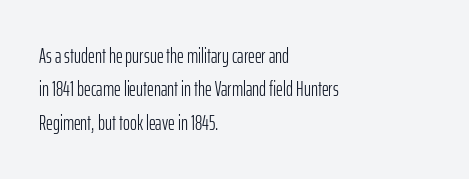
The image shows 21 px text type, upright; set left-aligned, normal line spacing (1.59x), normal letter spacing, not underlined.
